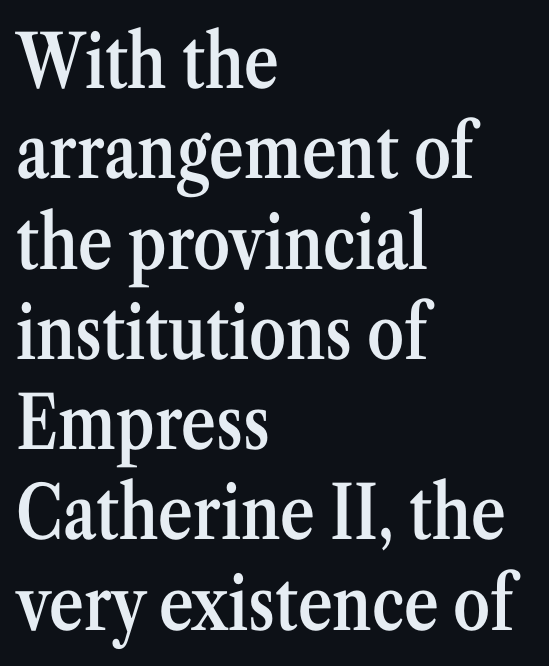
{"serif": "yes", "italic": "no", "bold": "semi", "weight": "semibold", "width": "condensed", "stroke_contrast": "medium", "x_height": "medium", "monospaced": "no", "underline": "no", "align": "left", "line_spacing_ratio": 1.22, "letter_spacing": "normal", "letter_spacing_em": 0.0, "glyph_px": 74}
